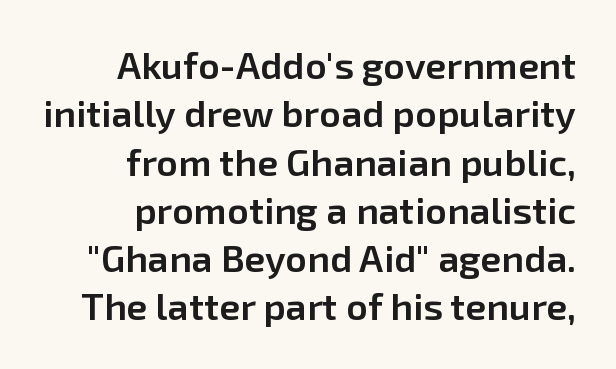
A typesetter would call this leading conventional body-copy spacing. Descenders are the only things crossing below the line. These lines stack with their right ends in a neat column. Unlike a traditional serif, this face leaves its strokes unadorned. The passage shown is typed in a proportional face where columns would drift.
